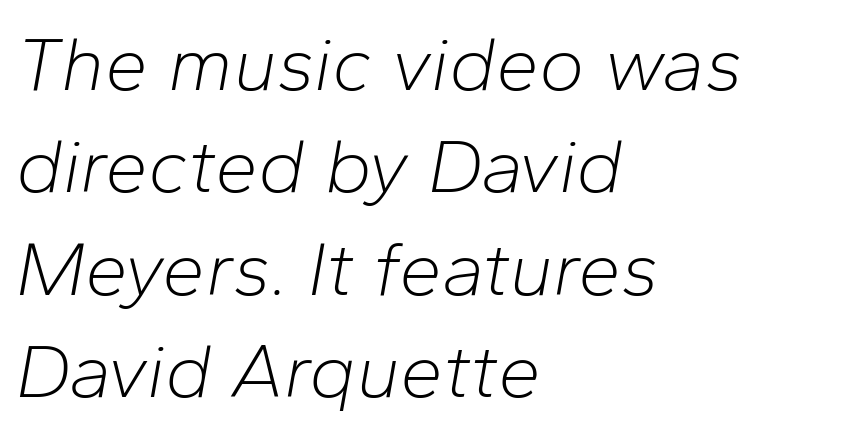
Would a proofreader flag this as italicized? Yes. Characters follow at the spacing the type designer built in. This reads as an unemphasized weight, regular at the heaviest. Is this a fixed-width face? No — the glyphs have proportional, varying widths.
